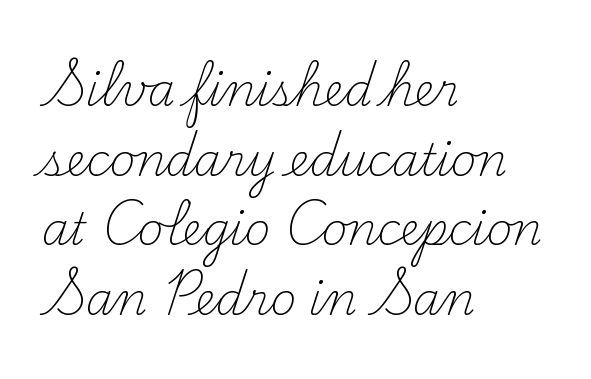
The image shows 44 px light type; set left-aligned, normal line spacing (1.58x), normal letter spacing, not underlined; medium stroke contrast and a small x-height.
